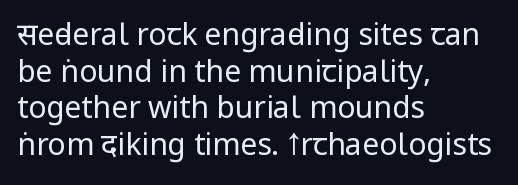
Q: Is the text bold? A: No.
Q: Is the text italic (slanted)? A: No, it is upright.
Q: Is the typeface a serif or a sans-serif typeface? A: Sans-serif.
Q: Is the text underlined? A: No.
Q: How is the paragraph aligned? A: Left-aligned.
Q: Is the spacing between letters normal or unusually wide? A: Normal.
Q: Width (condensed, normal, or wide)? A: Condensed.
Q: Stroke contrast? A: Low.
Q: x-height? A: Large.
Q: Monospaced? A: No.
